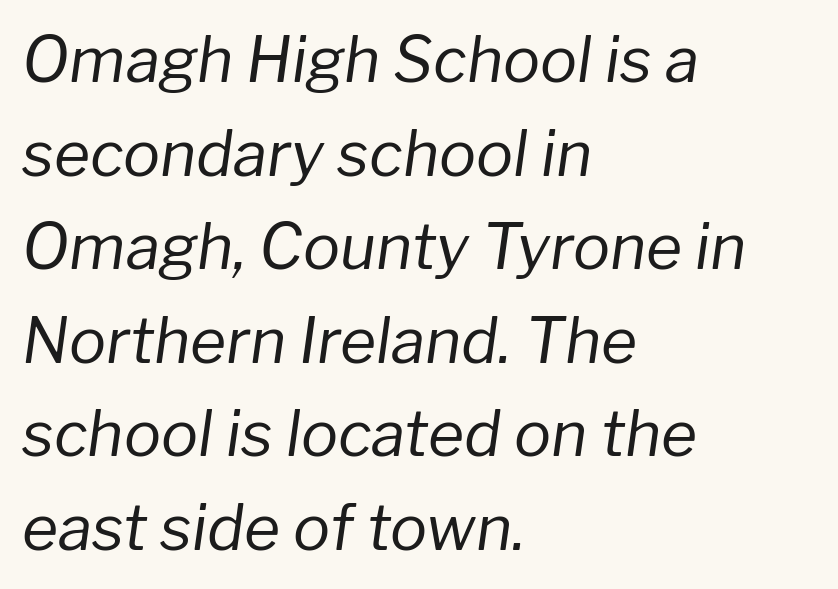
{"italic": "yes", "lean": "right", "slant_degrees": 8, "bold": "no", "weight": "regular", "width": "normal", "stroke_contrast": "low", "x_height": "medium", "monospaced": "no", "underline": "no", "align": "left", "line_spacing": "normal", "line_spacing_ratio": 1.51, "letter_spacing": "normal", "letter_spacing_em": 0.0, "glyph_px": 62}
